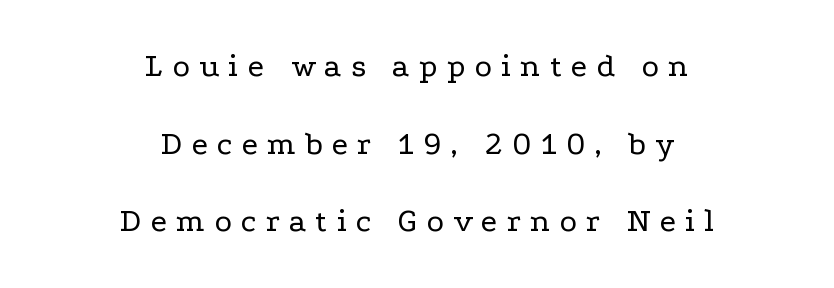
The image shows 33 px regular-weight, wide serif type, upright; set centered, loose line spacing (2.35x), unusually wide letter spacing (+0.28 em), not underlined; low stroke contrast and a medium x-height.
